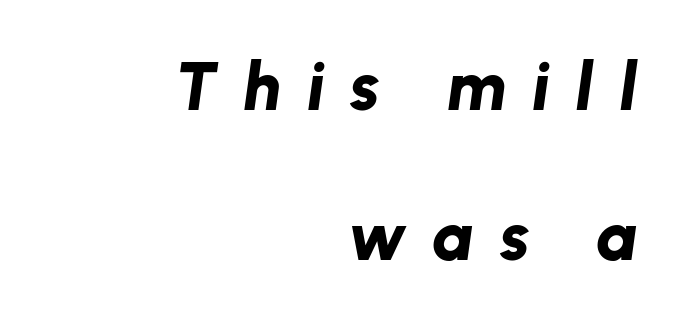
The image shows 67 px bold type, italic (leaning right); set right-aligned, loose line spacing (2.24x), unusually wide letter spacing (+0.38 em), not underlined; low stroke contrast and a medium x-height.
